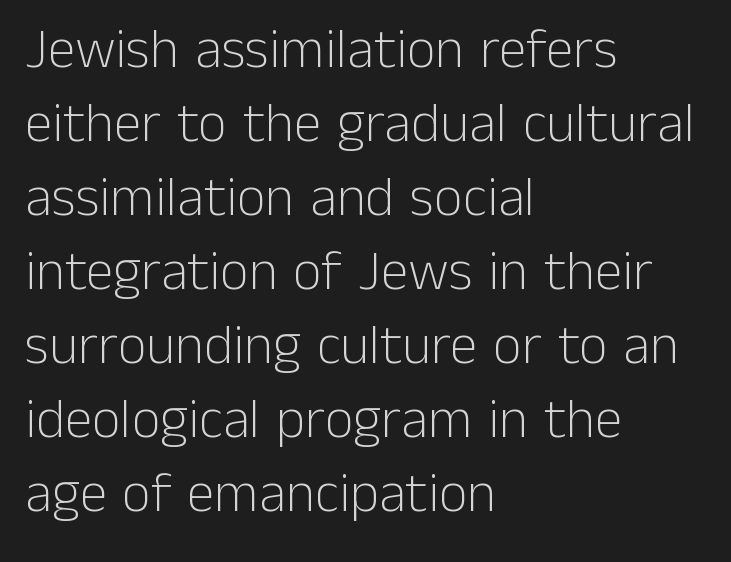
The letters advance in unequal steps, a hallmark of proportional type. Rows of type keep a routine distance in the vertical direction. Is there any slant? The stems are plumb. Weight: in the light-to-regular range.
